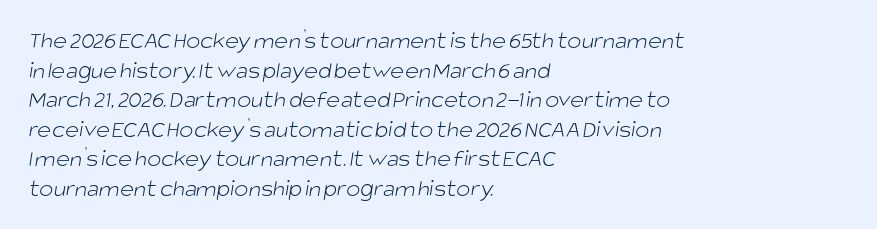
The strokes carry an ordinary text weight at most. Letter spacing: default. All the whitespace from short lines collects on the right. Anything drawn beneath the words? Only blank space.
